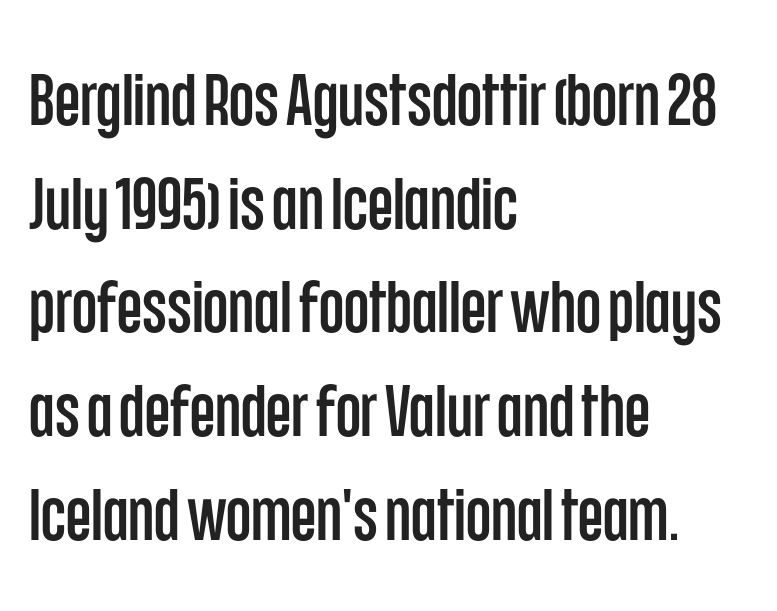
Is this a sans? Yes — the strokes have no serifs. Looks like regular typesetting: each glyph gets only the width it needs. These lines are set flush left with a ragged right edge. A clean baseline with only descenders dipping below it. Interline gaps are of average width in this sample. Is the letter spacing exaggerated? No — it looks like the ordinary default.
